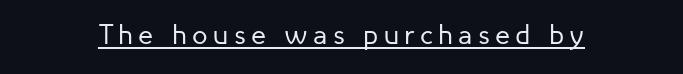
Italic? Not at all — the glyphs are vertical. Think of a printed novel: that variable character pitch is what you see here. Unbolded letterforms with no extra heft. Is this a sans? Yes — the strokes have no serifs.
